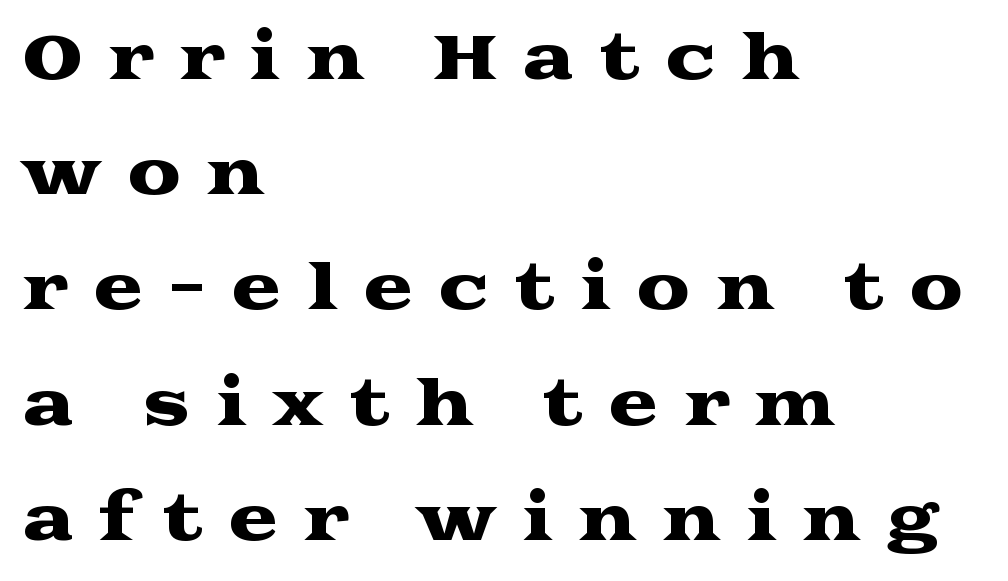
The image shows 60 px wide serif type, upright; set left-aligned, loose line spacing (1.92x), unusually wide letter spacing (+0.42 em), not underlined; medium stroke contrast and a medium x-height.
